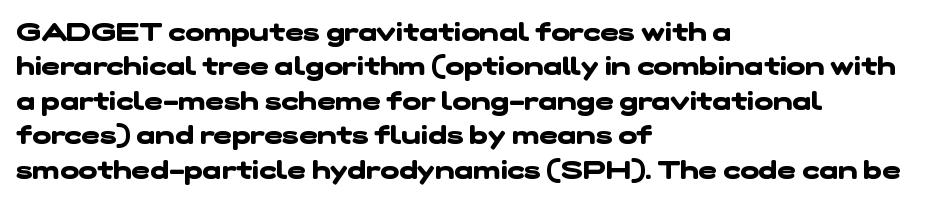
The image shows 25 px bold type; set left-aligned, normal line spacing (1.38x), normal letter spacing, not underlined.
